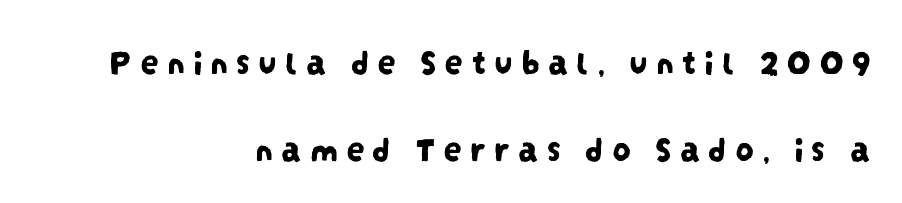
{"serif": "no", "width": "condensed", "stroke_contrast": "low", "x_height": "large", "monospaced": "no", "underline": "no", "align": "right", "line_spacing": "loose", "line_spacing_ratio": 2.35, "letter_spacing": "wide", "letter_spacing_em": 0.21, "glyph_px": 37}
